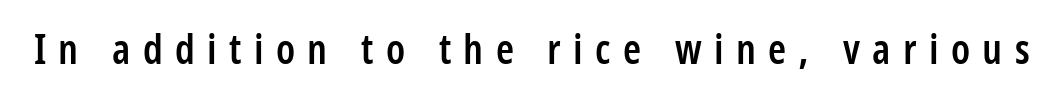
Italic? Not at all — the glyphs are vertical. On the weight axis this lands at semibold, roughly 600. The tracking reads as deliberately expanded to a designer's eye. Descenders are the only things crossing below the line. This sample has the flowing, uneven cadence of proportional lettering.
